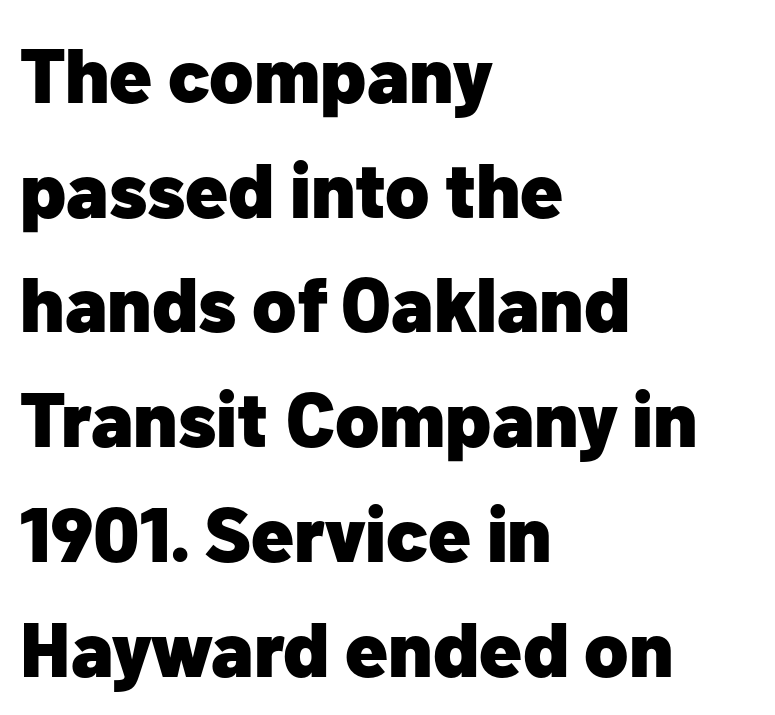
{"serif": "no", "italic": "no", "bold": "yes", "weight": "heavy", "width": "normal", "stroke_contrast": "low", "x_height": "medium", "monospaced": "no", "underline": "no", "align": "left", "line_spacing": "normal", "line_spacing_ratio": 1.49, "letter_spacing": "normal", "letter_spacing_em": 0.0, "glyph_px": 77}
